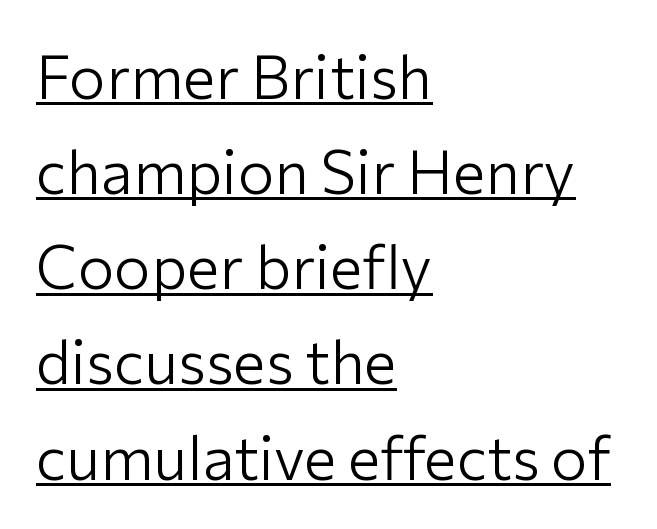
{"serif": "no", "italic": "no", "bold": "no", "weight": "light", "width": "normal", "stroke_contrast": "low", "x_height": "medium", "monospaced": "no", "underline": "yes", "align": "left", "line_spacing": "normal", "line_spacing_ratio": 1.56, "letter_spacing": "normal", "letter_spacing_em": 0.0, "glyph_px": 61}
